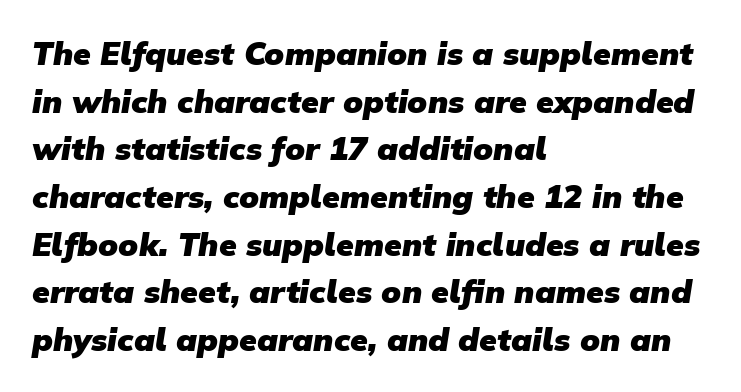
The letterforms sit shoulder to shoulder at normal distance. These lines stack with their left ends in a neat column. Regarding leading, the lines here are spaced in the standard way. Serifs: no, the terminals of the letterforms are clean. The rendering uses natural spacing where letterforms have individual widths.
